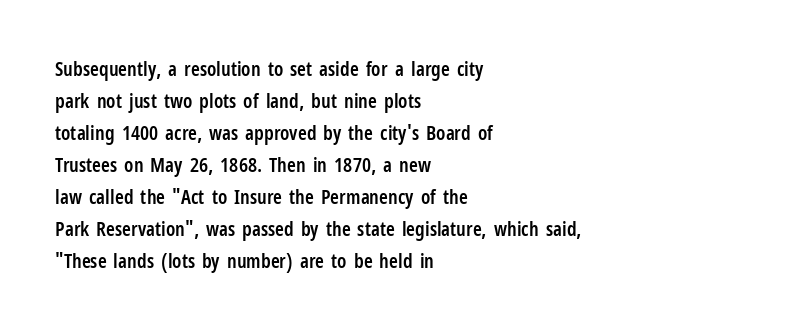
Q: Is the text bold? A: Semi-bold.
Q: Is the text italic (slanted)? A: No, it is upright.
Q: Is the text underlined? A: No.
Q: How is the paragraph aligned? A: Left-aligned.
Q: Is the spacing between letters normal or unusually wide? A: Normal.
Q: Is the spacing between lines tight, normal or loose? A: Normal.
